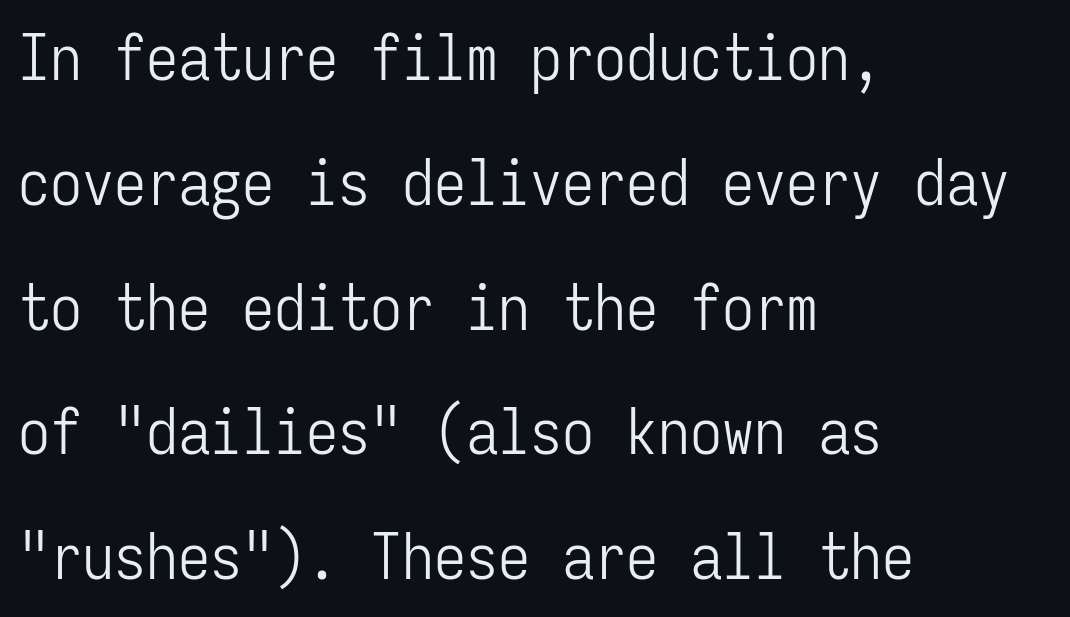
{"serif": "no", "italic": "no", "bold": "no", "weight": "light", "width": "condensed", "stroke_contrast": "low", "x_height": "medium", "monospaced": "yes", "underline": "no", "align": "left", "line_spacing": "loose", "line_spacing_ratio": 1.95, "letter_spacing": "normal", "letter_spacing_em": 0.0, "glyph_px": 64}
